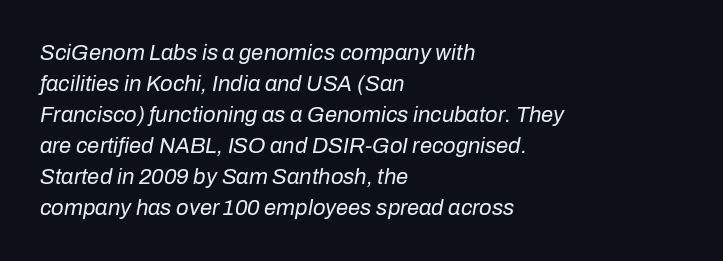
Q: Is the text bold? A: No.
Q: Is the text italic (slanted)? A: Yes, it leans right by about 10 degrees.
Q: Is the text underlined? A: No.
Q: How is the paragraph aligned? A: Left-aligned.
Q: Is the spacing between letters normal or unusually wide? A: Normal.
Q: Is the spacing between lines tight, normal or loose? A: Normal.
